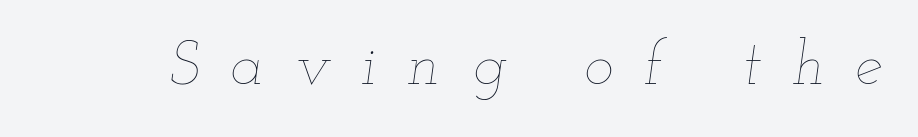
{"italic": "yes", "lean": "right", "slant_degrees": 12, "bold": "no", "weight": "thin", "width": "wide", "stroke_contrast": "low", "x_height": "small", "monospaced": "no", "underline": "no", "letter_spacing": "wide", "letter_spacing_em": 0.5, "glyph_px": 62}
